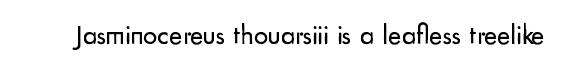
{"serif": "no", "italic": "no", "bold": "no", "weight": "regular", "width": "normal", "stroke_contrast": "low", "x_height": "small", "monospaced": "no", "underline": "no", "letter_spacing": "normal", "letter_spacing_em": 0.0, "glyph_px": 28}
